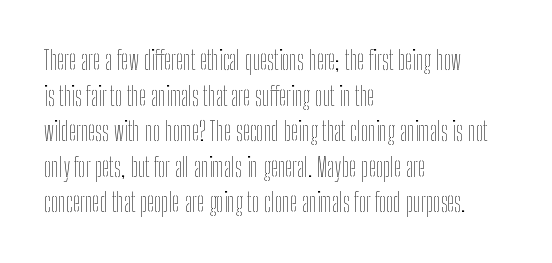
The image shows 26 px text type, upright; set left-aligned, normal line spacing (1.37x), normal letter spacing, not underlined.
